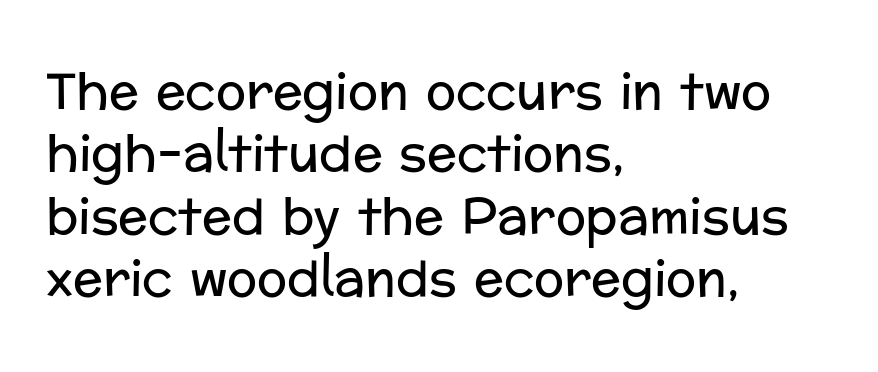
Q: Is the text bold? A: No.
Q: Is the text italic (slanted)? A: No, it is upright.
Q: Is the typeface a serif or a sans-serif typeface? A: Sans-serif.
Q: Is the text underlined? A: No.
Q: How is the paragraph aligned? A: Left-aligned.
Q: Is the spacing between letters normal or unusually wide? A: Normal.
Q: Is the spacing between lines tight, normal or loose? A: Normal.
Q: Width (condensed, normal, or wide)? A: Normal.
Q: Stroke contrast? A: Low.
Q: x-height? A: Medium.
Q: Monospaced? A: No.
